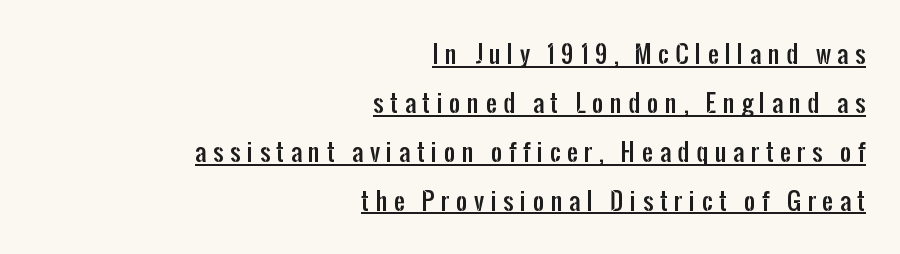
Q: Is the text italic (slanted)? A: No, it is upright.
Q: Is the text underlined? A: Yes.
Q: How is the paragraph aligned? A: Right-aligned.
Q: Is the spacing between letters normal or unusually wide? A: Unusually wide.
Q: Is the spacing between lines tight, normal or loose? A: Loose.
